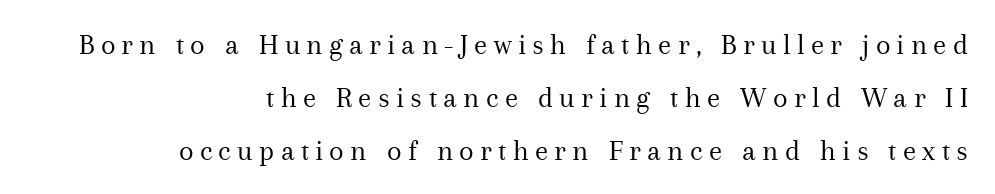
Q: Is the text bold? A: No.
Q: Is the text italic (slanted)? A: No, it is upright.
Q: Is the typeface a serif or a sans-serif typeface? A: Serif.
Q: Is the text underlined? A: No.
Q: How is the paragraph aligned? A: Right-aligned.
Q: Is the spacing between letters normal or unusually wide? A: Unusually wide.
Q: Width (condensed, normal, or wide)? A: Normal.
Q: Stroke contrast? A: Medium.
Q: x-height? A: Medium.
Q: Monospaced? A: No.
